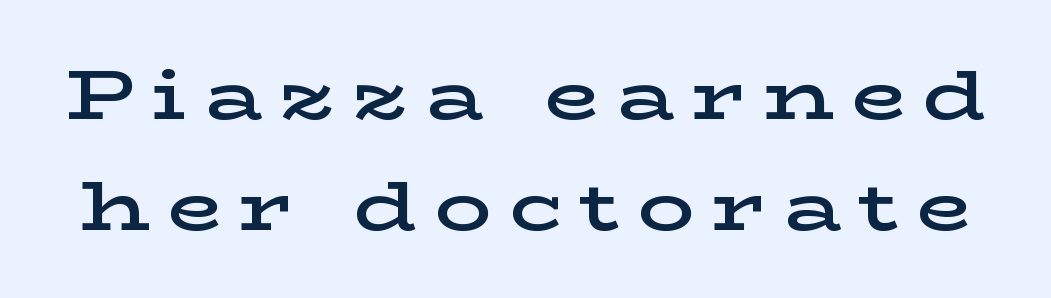
{"serif": "yes", "italic": "no", "bold": "semi", "weight": "semibold", "width": "wide", "stroke_contrast": "low", "x_height": "medium", "monospaced": "no", "underline": "no", "line_spacing": "normal", "line_spacing_ratio": 1.56, "letter_spacing": "wide", "letter_spacing_em": 0.24, "glyph_px": 71}
